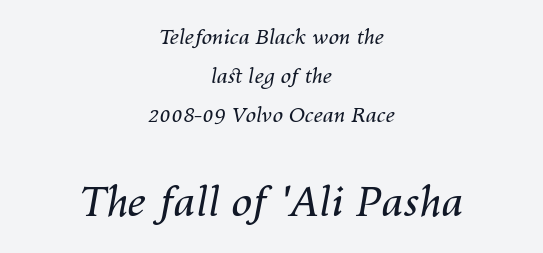
The image shows 42 px regular-weight type, italic (leaning right); set centered, line spacing 1.85x, normal letter spacing, not underlined; the second (bottom) block is 2.0x larger; medium stroke contrast and a medium x-height.
